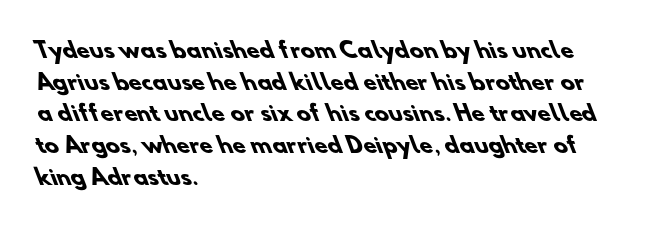
Check the space under the baseline: it is left empty. Typeset ragged right — the left edge is the straight one. Typographic density is high because the face is bold. The rendering keeps characters at their native spacing.
